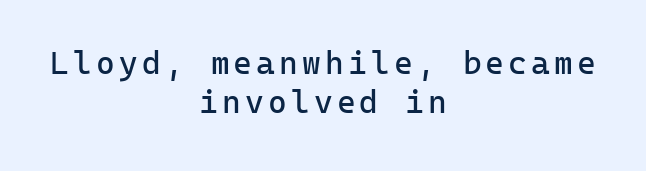
Q: Is the text bold? A: No.
Q: Is the text italic (slanted)? A: No, it is upright.
Q: Is the typeface a serif or a sans-serif typeface? A: Sans-serif.
Q: Is the text underlined? A: No.
Q: How is the paragraph aligned? A: Centered.
Q: Width (condensed, normal, or wide)? A: Normal.
Q: Stroke contrast? A: Low.
Q: x-height? A: Medium.
Q: Monospaced? A: Yes.
